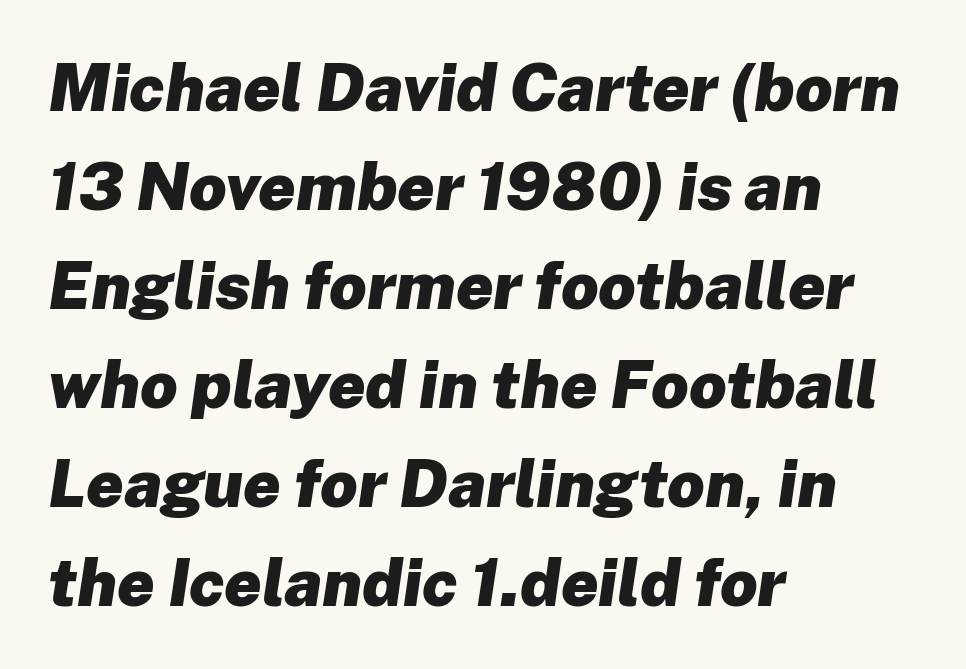
Here the designer chose a conventional face with non-uniform glyph widths. Nothing unusual about the tracking: characters are spaced as the font intends. Descenders hang freely into open space. This is heavy type, rendered in bold. A classic flush-left, rag-right setting is used for this passage. When letters slant like this, we call the style italic.
